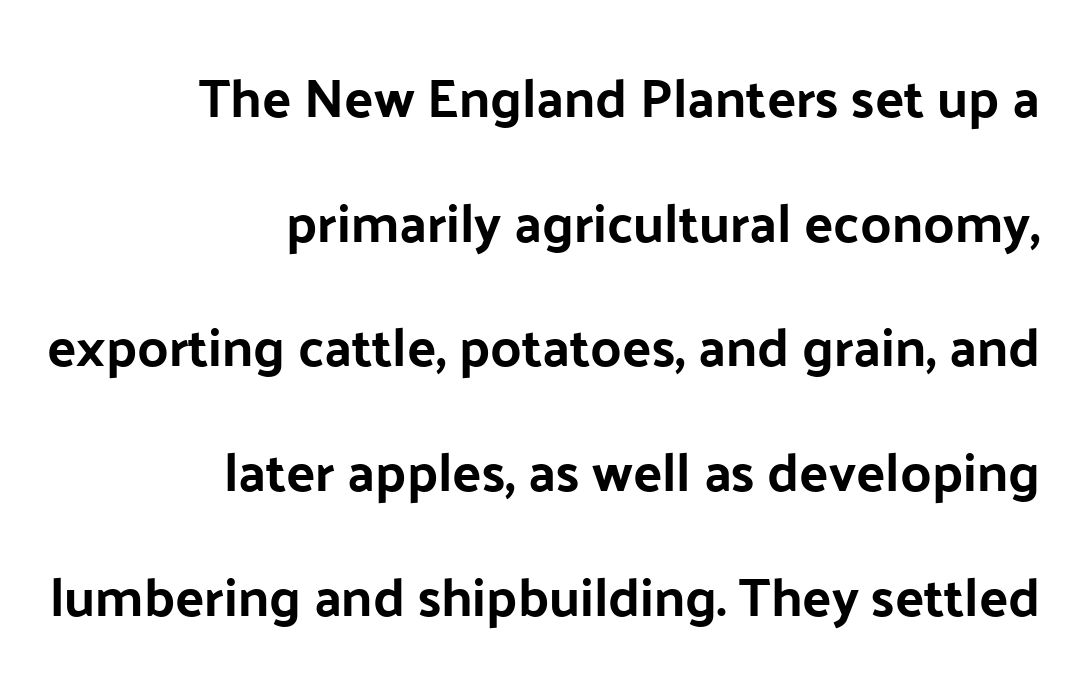
The image shows 54 px sans-serif type, upright; set right-aligned, loose line spacing (2.31x), normal letter spacing, not underlined; low stroke contrast and a medium x-height.
